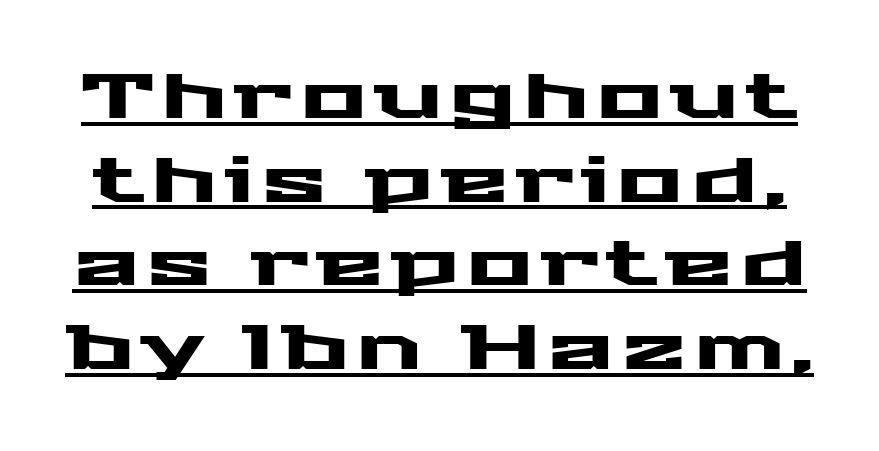
Q: Is the text italic (slanted)? A: No, it is upright.
Q: Is the typeface a serif or a sans-serif typeface? A: Sans-serif.
Q: Is the text underlined? A: Yes.
Q: Is the spacing between lines tight, normal or loose? A: Normal.
Q: Width (condensed, normal, or wide)? A: Wide.
Q: Stroke contrast? A: Medium.
Q: x-height? A: Medium.
Q: Monospaced? A: No.
